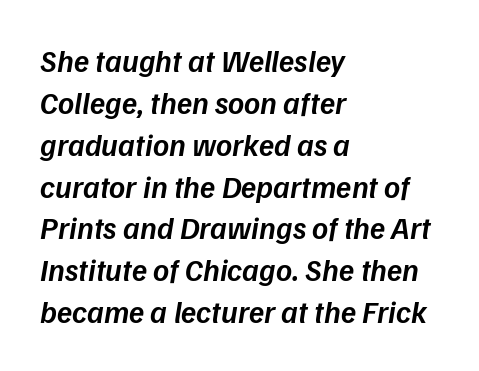
{"italic": "yes", "lean": "right", "slant_degrees": 9, "bold": "semi", "weight": "semibold", "width": "normal", "stroke_contrast": "low", "x_height": "medium", "monospaced": "no", "underline": "no", "align": "left", "line_spacing": "normal", "line_spacing_ratio": 1.35, "letter_spacing": "normal", "letter_spacing_em": 0.0, "glyph_px": 31}
